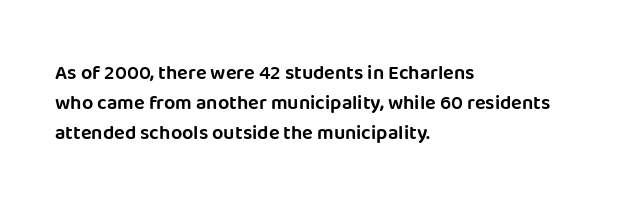
Q: Is the text italic (slanted)? A: No, it is upright.
Q: Is the text underlined? A: No.
Q: How is the paragraph aligned? A: Left-aligned.
Q: Is the spacing between letters normal or unusually wide? A: Normal.
Q: Is the spacing between lines tight, normal or loose? A: Normal.
